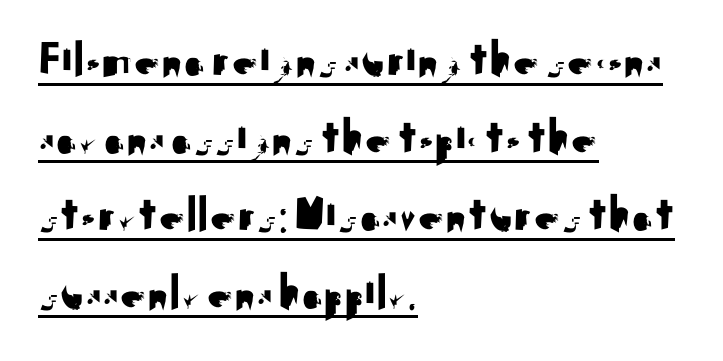
{"serif": "no", "italic": "no", "width": "normal", "stroke_contrast": "medium", "x_height": "small", "monospaced": "no", "underline": "yes", "align": "left", "line_spacing": "normal", "line_spacing_ratio": 1.52, "letter_spacing": "normal", "letter_spacing_em": 0.0, "glyph_px": 51}
